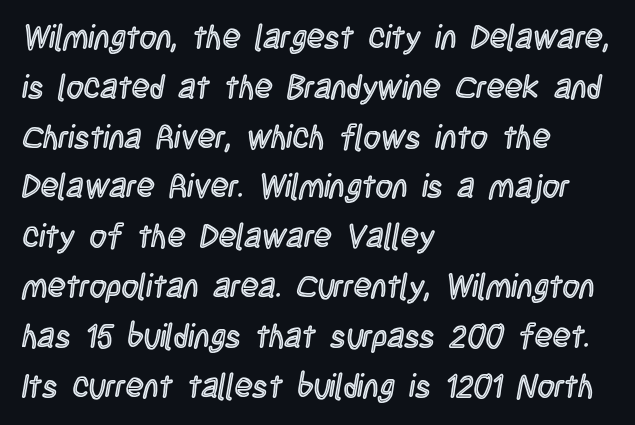
These lines are rendered in a variable-pitch font. Underlining? Definitely not there. The passage is arranged the way most books set body copy — flush left.
